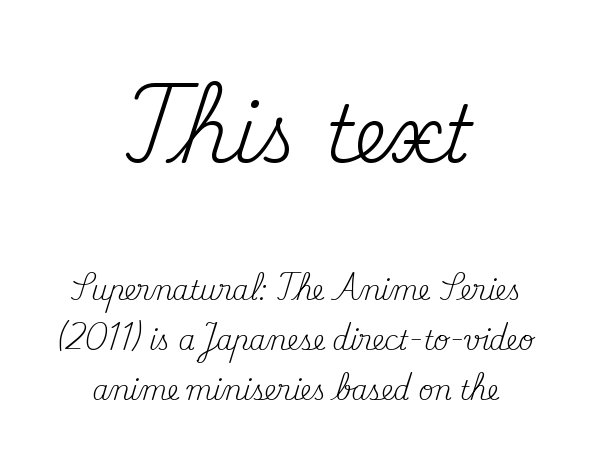
Q: Is the text bold? A: No.
Q: Is the text italic (slanted)? A: Yes.
Q: Is the typeface a serif or a sans-serif typeface? A: Serif.
Q: Is the text underlined? A: No.
Q: How is the paragraph aligned? A: Centered.
Q: Is the spacing between letters normal or unusually wide? A: Normal.
Q: Is the spacing between lines tight, normal or loose? A: Loose.
Q: Which block of text is set in a larger size, the first (top) or the second (bottom)? A: The first (top) one.
Q: Width (condensed, normal, or wide)? A: Normal.
Q: Stroke contrast? A: Medium.
Q: x-height? A: Small.
Q: Monospaced? A: No.
